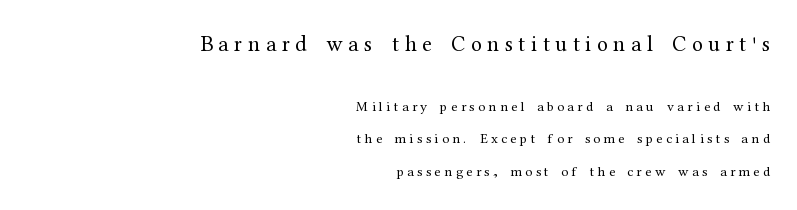
The image shows 22 px text type, upright; set right-aligned, loose line spacing (2.32x), unusually wide letter spacing (+0.25 em), not underlined; the first (top) block is 1.57x larger.
